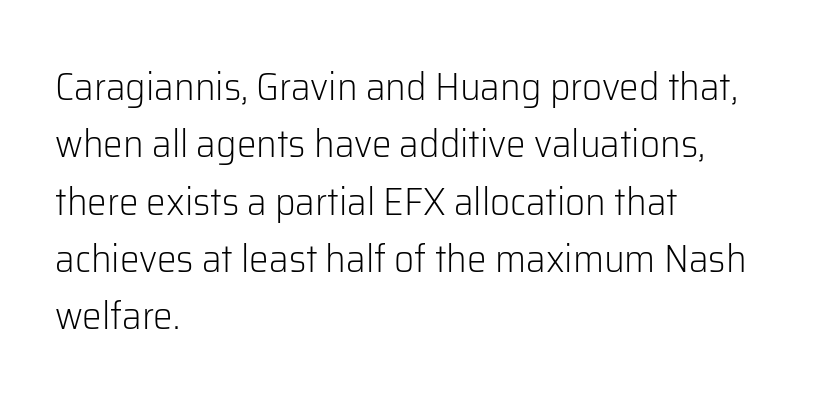
The image shows 39 px light sans-serif type, upright; set left-aligned, normal line spacing (1.47x), normal letter spacing, not underlined; low stroke contrast and a medium x-height.
